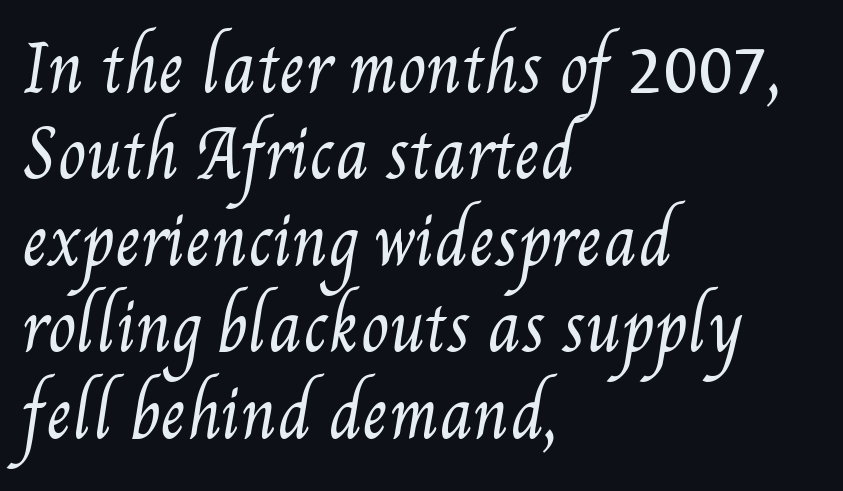
Q: Is the text bold? A: No.
Q: Is the text underlined? A: No.
Q: How is the paragraph aligned? A: Left-aligned.
Q: Is the spacing between letters normal or unusually wide? A: Normal.
Q: Is the spacing between lines tight, normal or loose? A: Normal.
Q: Width (condensed, normal, or wide)? A: Condensed.
Q: Stroke contrast? A: Medium.
Q: x-height? A: Small.
Q: Monospaced? A: No.
